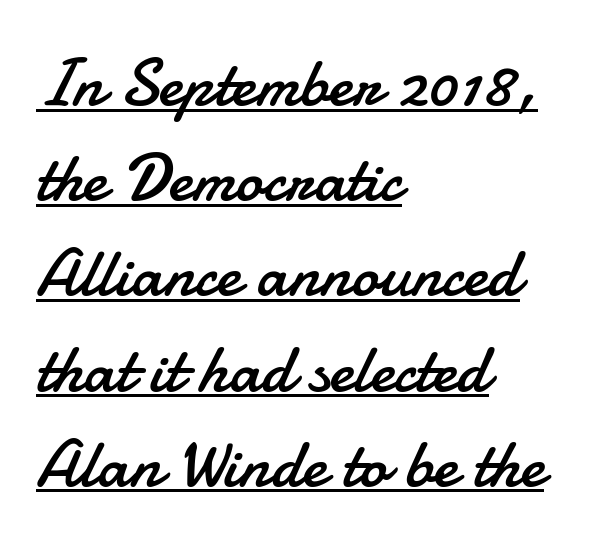
{"serif": "no", "bold": "no", "weight": "regular", "width": "normal", "stroke_contrast": "low", "x_height": "small", "monospaced": "no", "underline": "yes", "align": "left", "line_spacing": "normal", "line_spacing_ratio": 1.4, "letter_spacing": "normal", "letter_spacing_em": 0.0, "glyph_px": 68}
